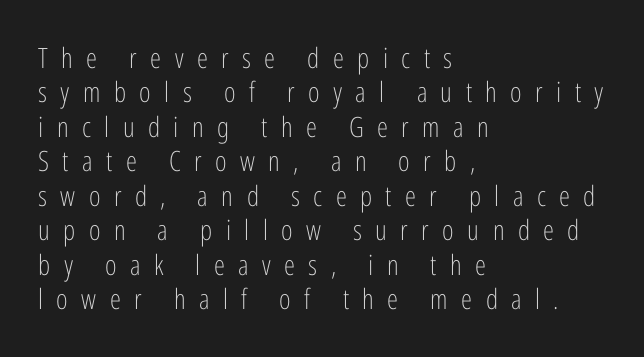
Q: Is the text bold? A: No.
Q: Is the text italic (slanted)? A: No, it is upright.
Q: Is the typeface a serif or a sans-serif typeface? A: Sans-serif.
Q: Is the text underlined? A: No.
Q: How is the paragraph aligned? A: Left-aligned.
Q: Is the spacing between letters normal or unusually wide? A: Unusually wide.
Q: Width (condensed, normal, or wide)? A: Condensed.
Q: Stroke contrast? A: Low.
Q: x-height? A: Medium.
Q: Monospaced? A: No.
